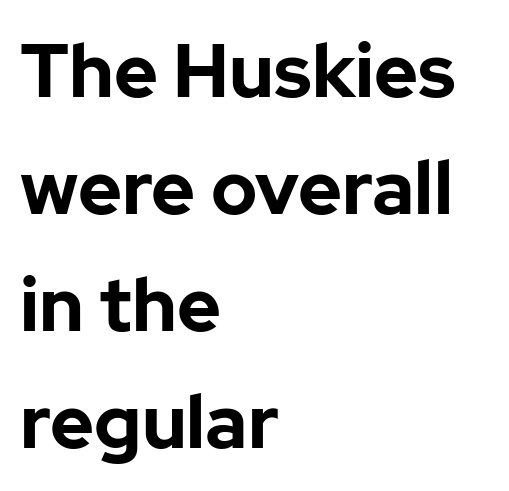
The image shows 75 px bold sans-serif type, upright; set left-aligned, normal line spacing (1.56x), normal letter spacing, not underlined; low stroke contrast and a medium x-height.
